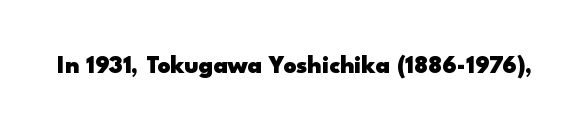
Q: Is the text bold? A: Yes.
Q: Is the text italic (slanted)? A: No, it is upright.
Q: Is the text underlined? A: No.
Q: Is the spacing between letters normal or unusually wide? A: Normal.
